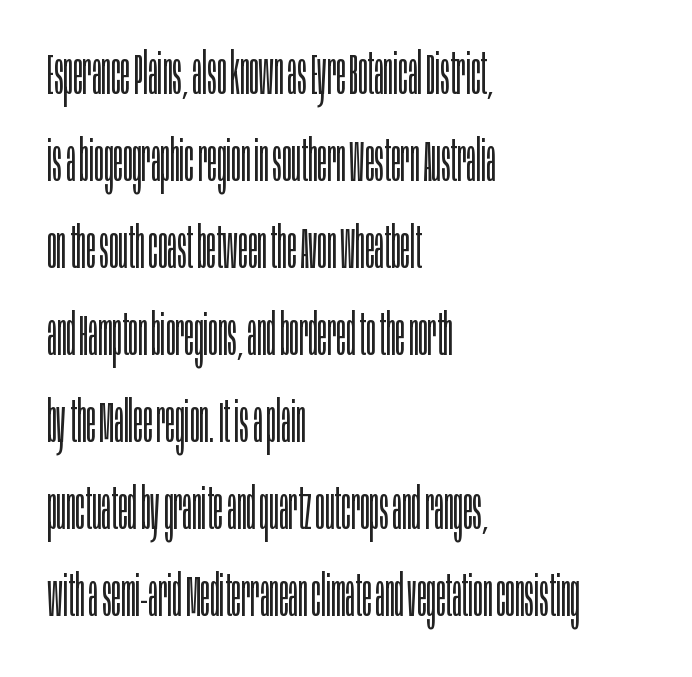
{"serif": "no", "italic": "no", "bold": "no", "weight": "light", "width": "condensed", "stroke_contrast": "low", "x_height": "large", "monospaced": "no", "underline": "no", "align": "left", "line_spacing": "normal", "line_spacing_ratio": 1.5, "letter_spacing": "normal", "letter_spacing_em": 0.0, "glyph_px": 58}
